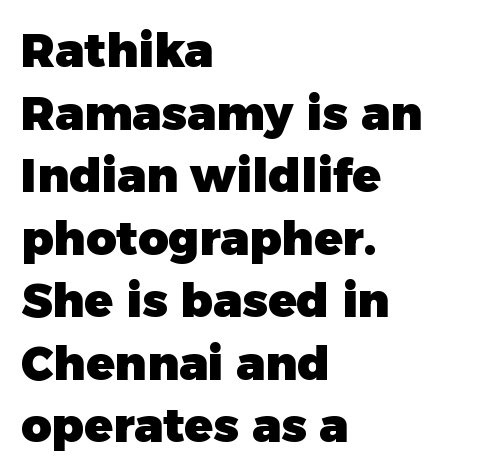
{"serif": "no", "italic": "no", "bold": "yes", "weight": "heavy", "width": "normal", "stroke_contrast": "low", "x_height": "medium", "monospaced": "no", "underline": "no", "align": "left", "line_spacing": "normal", "line_spacing_ratio": 1.33, "letter_spacing": "normal", "letter_spacing_em": 0.0, "glyph_px": 47}
